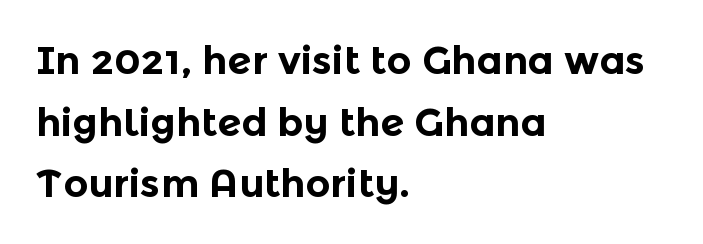
Grotesque or geometric, the face here clearly has no serifs. Compared with typical body copy, the letter spacing here is the same. This sample has the flowing, uneven cadence of proportional lettering. These words are printed bold, with thick strokes throughout.
